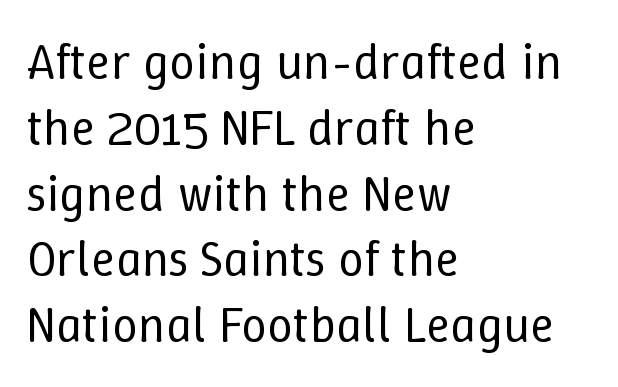
Q: Is the text bold? A: No.
Q: Is the text italic (slanted)? A: No, it is upright.
Q: Is the text underlined? A: No.
Q: How is the paragraph aligned? A: Left-aligned.
Q: Is the spacing between letters normal or unusually wide? A: Normal.
Q: Is the spacing between lines tight, normal or loose? A: Normal.
Q: Width (condensed, normal, or wide)? A: Normal.
Q: Stroke contrast? A: Low.
Q: x-height? A: Medium.
Q: Monospaced? A: No.
